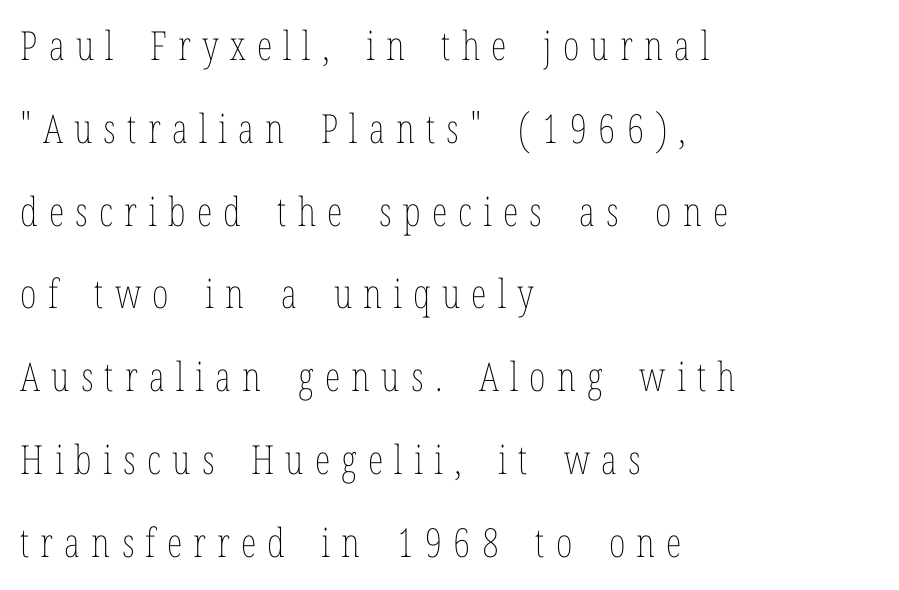
Q: Is the text bold? A: No.
Q: Is the text italic (slanted)? A: No, it is upright.
Q: Is the text underlined? A: No.
Q: How is the paragraph aligned? A: Left-aligned.
Q: Is the spacing between letters normal or unusually wide? A: Unusually wide.
Q: Is the spacing between lines tight, normal or loose? A: Loose.
Q: Width (condensed, normal, or wide)? A: Condensed.
Q: Stroke contrast? A: Low.
Q: x-height? A: Medium.
Q: Monospaced? A: No.
